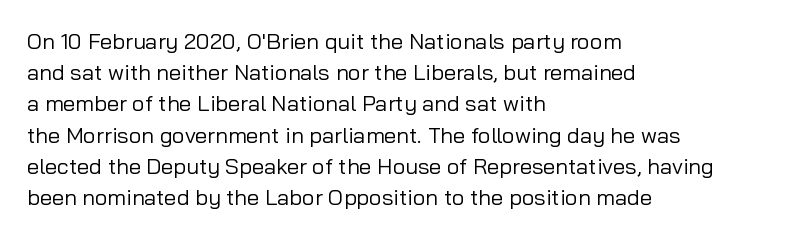
{"italic": "no", "bold": "no", "underline": "no", "align": "left", "line_spacing": "normal", "line_spacing_ratio": 1.42, "letter_spacing": "normal", "letter_spacing_em": 0.0, "glyph_px": 22}
